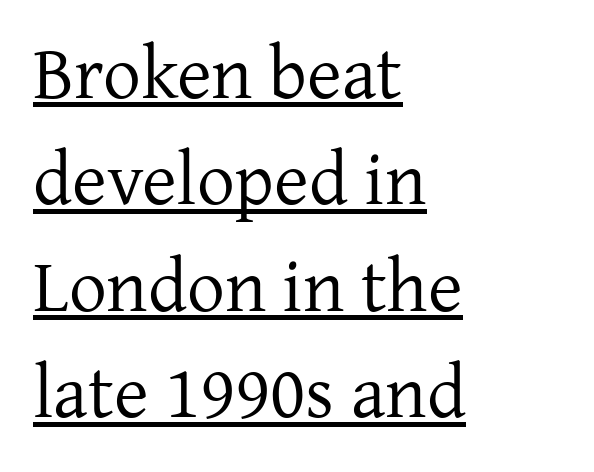
Q: Is the text bold? A: No.
Q: Is the text italic (slanted)? A: No, it is upright.
Q: Is the typeface a serif or a sans-serif typeface? A: Serif.
Q: Is the text underlined? A: Yes.
Q: How is the paragraph aligned? A: Left-aligned.
Q: Is the spacing between letters normal or unusually wide? A: Normal.
Q: Is the spacing between lines tight, normal or loose? A: Normal.
Q: Width (condensed, normal, or wide)? A: Normal.
Q: Stroke contrast? A: Low.
Q: x-height? A: Medium.
Q: Monospaced? A: No.
